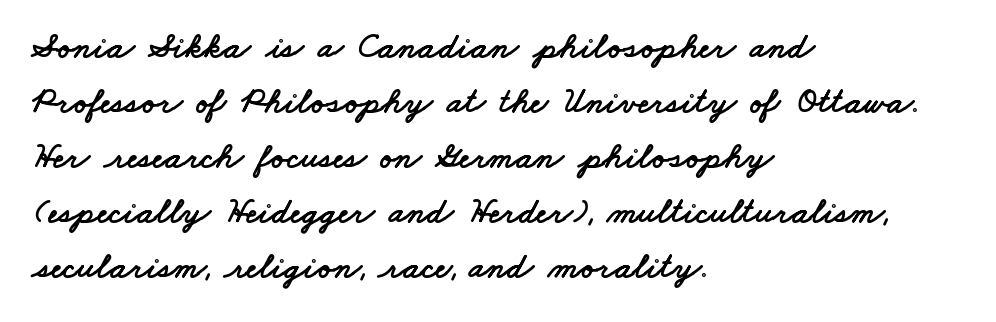
{"serif": "no", "width": "wide", "stroke_contrast": "low", "x_height": "small", "monospaced": "no", "underline": "no", "align": "left", "line_spacing": "normal", "line_spacing_ratio": 1.53, "letter_spacing": "normal", "letter_spacing_em": 0.0, "glyph_px": 36}
